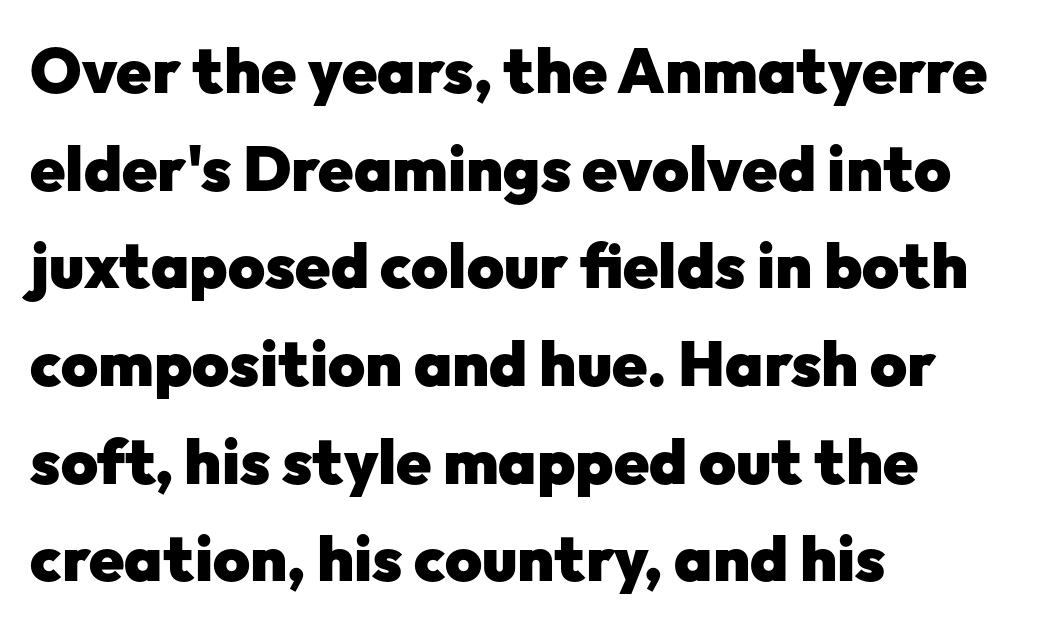
The image shows 63 px heavy sans-serif type, upright; set left-aligned, normal line spacing (1.55x), normal letter spacing, not underlined; low stroke contrast and a medium x-height.
